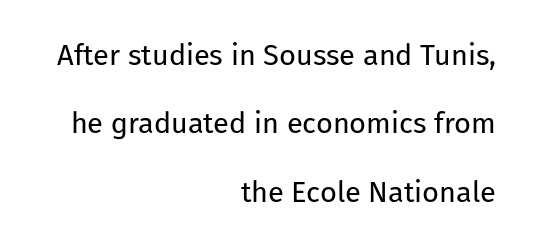
The image shows 29 px regular-weight sans-serif type, upright; set right-aligned, loose line spacing (2.36x), normal letter spacing, not underlined; low stroke contrast and a medium x-height.
